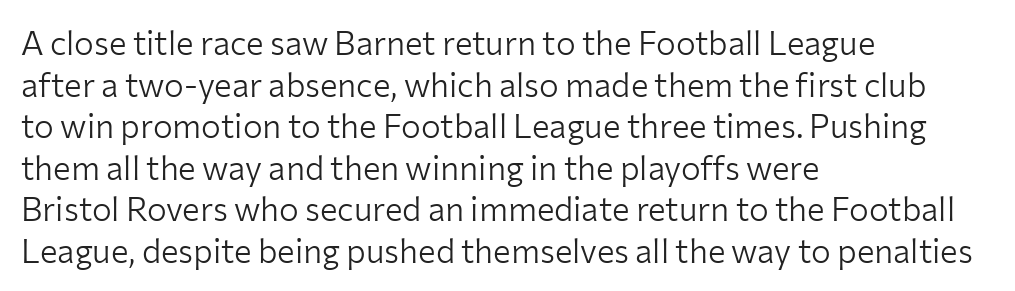
Looks like regular typesetting: each glyph gets only the width it needs. Caption: multi-line text, flush left, ragged right. Nope, no serifs anywhere on these letters. Students, note that the glyphs here touch the page at normal intervals. The string is rendered with underlining switched off.
